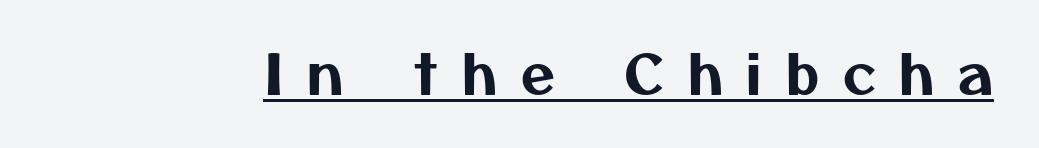
Characters follow at a spacing far wider than the type designer built in. You could not count columns in this text — the font is proportionally spaced. The glyphs in this specimen are sans serif. You can see a thin bar hugging the bottom of the glyphs.
